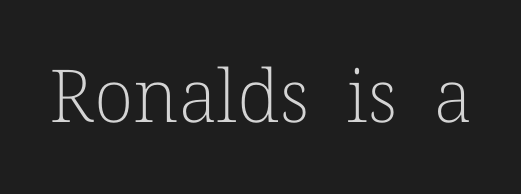
Q: Is the text bold? A: No.
Q: Is the text italic (slanted)? A: No, it is upright.
Q: Is the typeface a serif or a sans-serif typeface? A: Serif.
Q: Is the text underlined? A: No.
Q: Is the spacing between letters normal or unusually wide? A: Normal.
Q: Width (condensed, normal, or wide)? A: Normal.
Q: Stroke contrast? A: Low.
Q: x-height? A: Medium.
Q: Monospaced? A: No.
